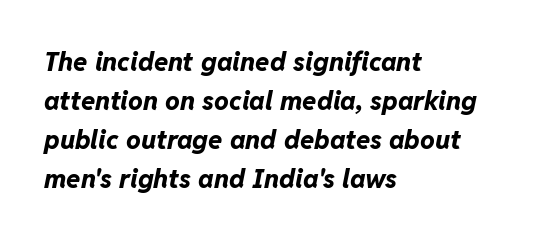
Q: Is the text bold? A: Yes.
Q: Is the text italic (slanted)? A: Yes, it leans right by about 11 degrees.
Q: Is the text underlined? A: No.
Q: How is the paragraph aligned? A: Left-aligned.
Q: Is the spacing between letters normal or unusually wide? A: Normal.
Q: Is the spacing between lines tight, normal or loose? A: Normal.
